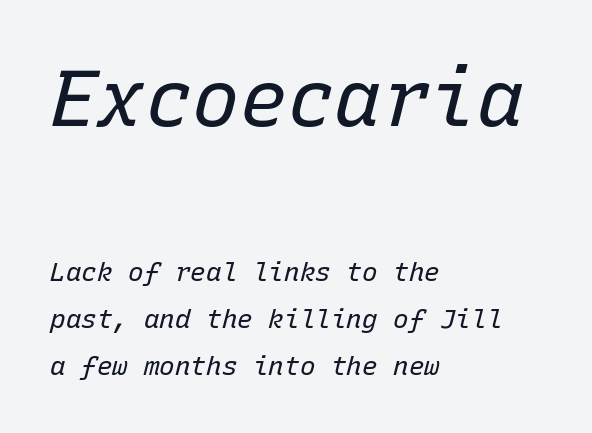
Here the designer chose a console-style face with uniform glyph widths. In this sample the first text group is rendered at the bigger scale. The rendering anchors every line to the left-hand side. The weight tops out at a normal text grade.
